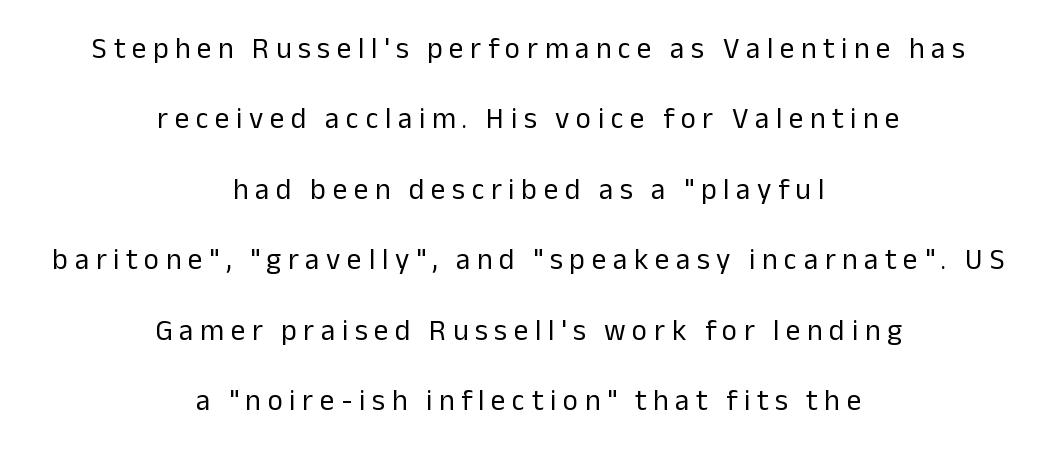
The image shows 29 px regular-weight sans-serif type, upright; set centered, loose line spacing (2.43x), unusually wide letter spacing (+0.23 em), not underlined; low stroke contrast and a medium x-height.
